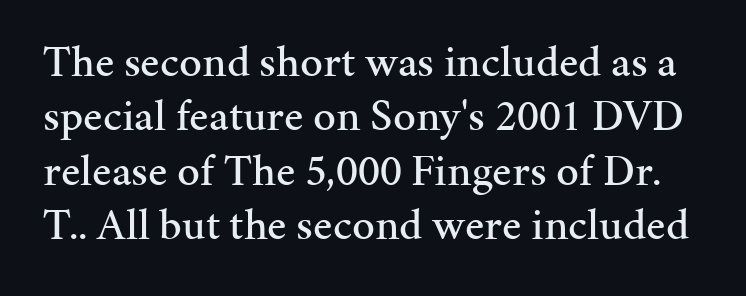
Does extra space separate the letters? No, they use regular spacing. Every stem runs plumb, perpendicular to the baseline. What kind of face is this? One with serifs. Here the designer chose a conventional face with non-uniform glyph widths. Descender tails drop into unmarked territory.
